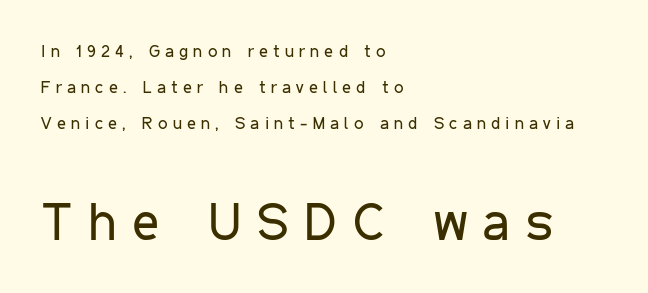
{"serif": "no", "italic": "no", "bold": "no", "weight": "regular", "width": "condensed", "stroke_contrast": "low", "x_height": "medium", "monospaced": "no", "underline": "no", "align": "left", "line_spacing": "loose", "line_spacing_ratio": 2.13, "letter_spacing": "wide", "letter_spacing_em": 0.31, "larger_block": "second", "size_ratio": 3.06, "glyph_px": 52}
